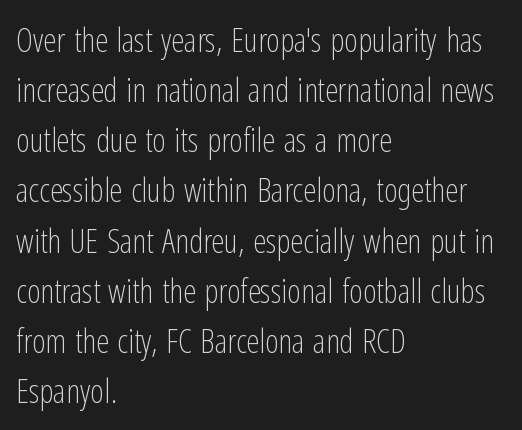
Q: Is the text bold? A: No.
Q: Is the text italic (slanted)? A: No, it is upright.
Q: Is the typeface a serif or a sans-serif typeface? A: Sans-serif.
Q: Is the text underlined? A: No.
Q: How is the paragraph aligned? A: Left-aligned.
Q: Is the spacing between letters normal or unusually wide? A: Normal.
Q: Is the spacing between lines tight, normal or loose? A: Normal.
Q: Width (condensed, normal, or wide)? A: Condensed.
Q: Stroke contrast? A: Low.
Q: x-height? A: Medium.
Q: Monospaced? A: No.
